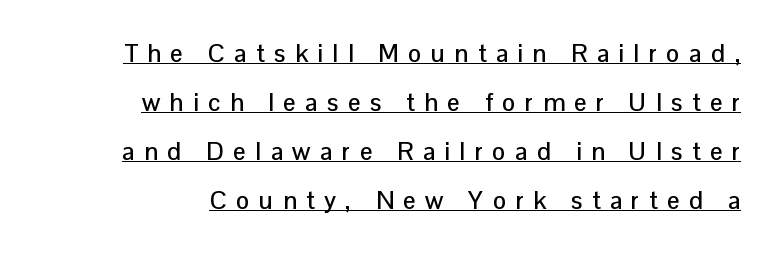
Is there any slant? The stems are plumb. A rule runs beneath these lines of type. Spacing between characters has been opened up far beyond the box default. Vertical spacing — loose.
